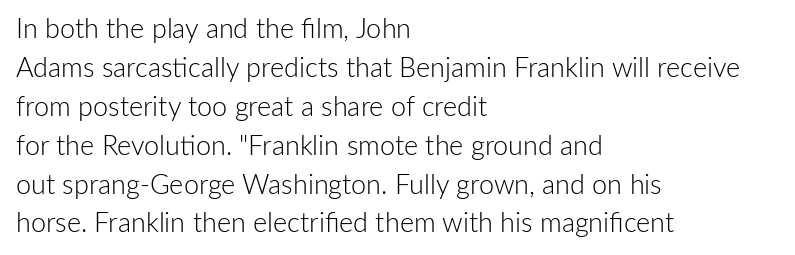
Nothing heavy about these letters — not bold at all. The block of text has a typical density, with ordinary space between rows. Posture: straight, roman, zero tilt. Quick note: underline off. The letterforms sit shoulder to shoulder at normal distance.
